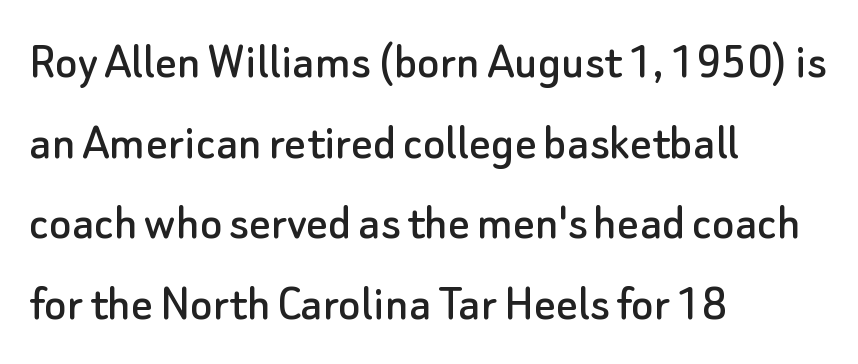
{"serif": "no", "italic": "no", "width": "normal", "stroke_contrast": "low", "x_height": "small", "monospaced": "no", "underline": "no", "align": "left", "line_spacing": "normal", "line_spacing_ratio": 1.52, "letter_spacing": "normal", "letter_spacing_em": 0.0, "glyph_px": 53}
